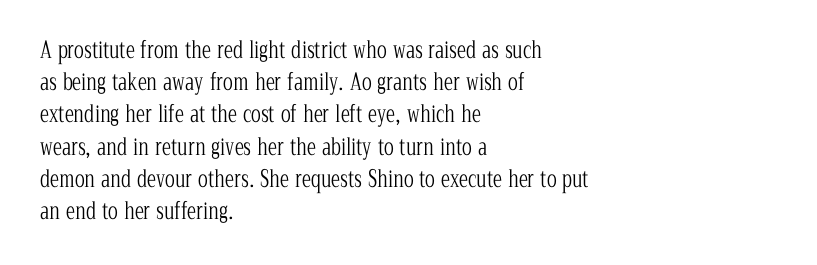
Q: Is the text bold? A: No.
Q: Is the text italic (slanted)? A: No, it is upright.
Q: Is the text underlined? A: No.
Q: How is the paragraph aligned? A: Left-aligned.
Q: Is the spacing between letters normal or unusually wide? A: Normal.
Q: Is the spacing between lines tight, normal or loose? A: Normal.
